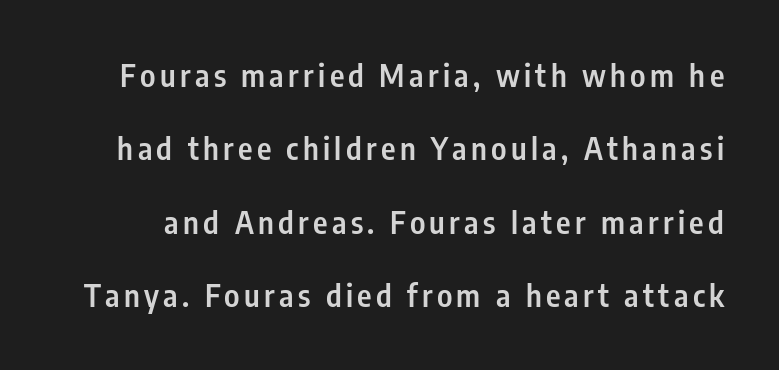
Nope, not italic — everything's standing straight. Rows of type keep a wide berth in the vertical direction. These lines carry some extra weight — a demibold, not a full bold. The passage shown is not underscored anywhere. Spacing verdict: proportional, widths tailored to each character. The typeface chosen for these lines omits serifs.
